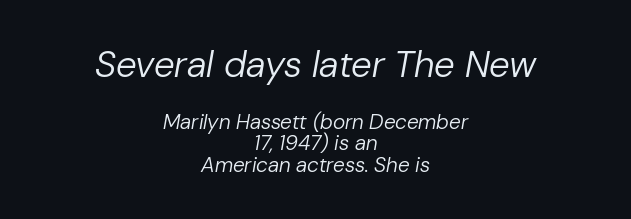
The image shows 37 px regular-weight type, italic (leaning right); set centered, tight line spacing (1.03x), normal letter spacing, not underlined; the first (top) block is 1.76x larger; low stroke contrast and a medium x-height.
